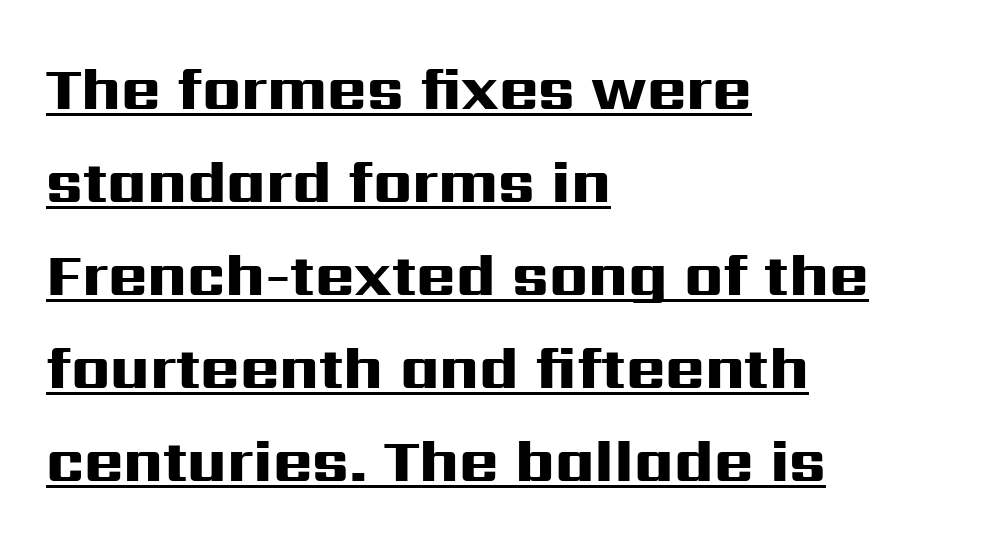
Vertical spacing — default. Every row of glyphs begins at an identical x-position on the left. Letterform terminals end flat and unadorned throughout the passage. I'd describe the lettering as bold — thick and assertive.
